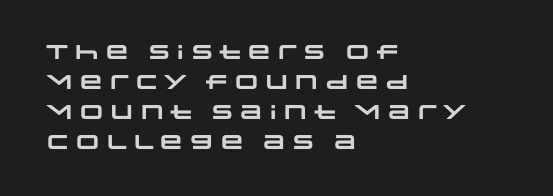
{"bold": "yes", "underline": "no", "align": "left", "line_spacing": "normal", "line_spacing_ratio": 1.5, "letter_spacing": "normal", "letter_spacing_em": 0.0, "glyph_px": 20}
